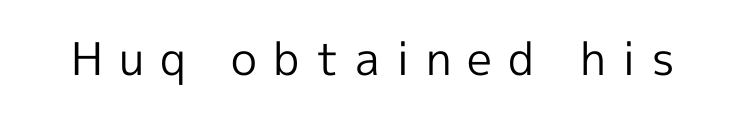
The image shows 45 px regular-weight sans-serif type, upright; set unusually wide letter spacing (+0.36 em), not underlined; a medium x-height.
